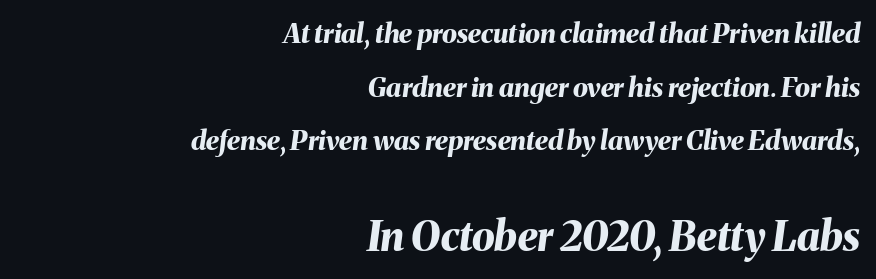
Plain, unruled lines of type. The letters are bold, with thick, heavy strokes. The passage shown leans; its letterforms are oblique. Is the block centered? No — it sits flush against the right margin. Character size in the trailing block exceeds that of the leading block.
